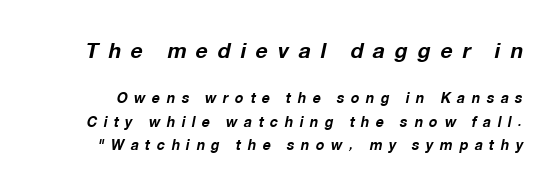
{"italic": "yes", "lean": "right", "slant_degrees": 12, "bold": "yes", "underline": "no", "line_spacing": "normal", "line_spacing_ratio": 1.68, "letter_spacing": "wide", "letter_spacing_em": 0.47, "larger_block": "first", "size_ratio": 1.5, "glyph_px": 21}
